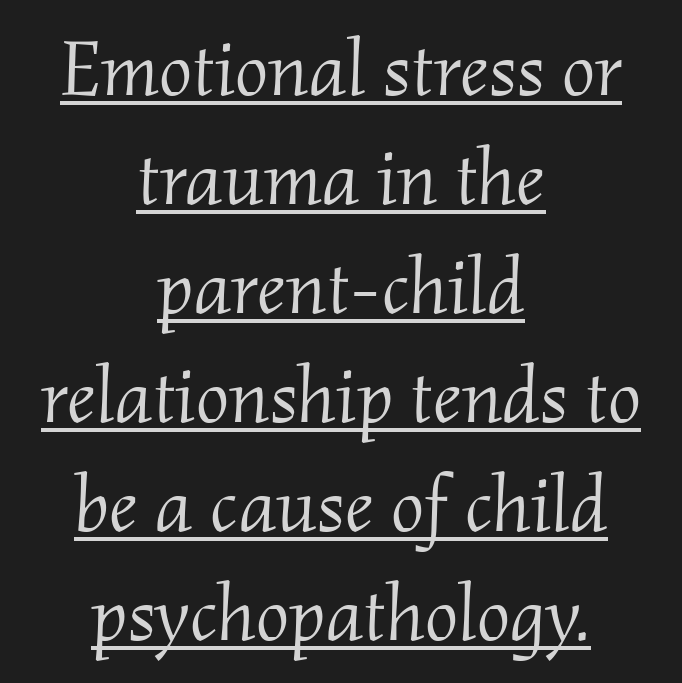
Nothing heavy about these letters — not bold at all. A typesetter would call this proportional, since set widths differ per character. Beneath each row of characters lies a ruled line. How are the letters spaced? Ordinarily, with no added tracking. The lines are quadded center. This is serif lettering, the kind often seen in printed books.
